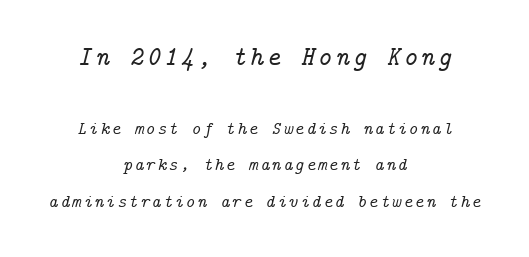
{"italic": "yes", "lean": "right", "slant_degrees": 14, "underline": "no", "align": "center", "line_spacing": "loose", "line_spacing_ratio": 2.04, "larger_block": "first", "size_ratio": 1.5, "glyph_px": 27}
